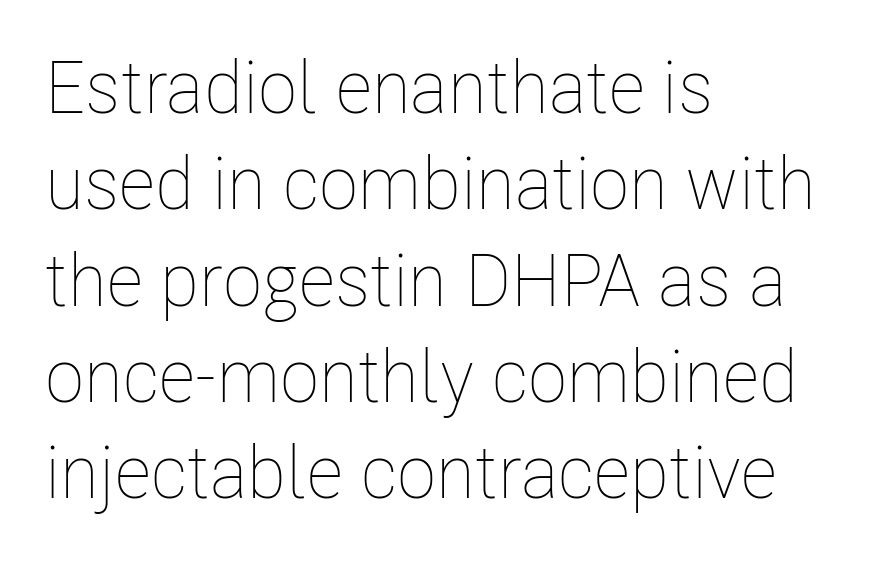
The image shows 73 px thin, condensed type, upright; set left-aligned, normal line spacing (1.32x), normal letter spacing, not underlined; low stroke contrast and a medium x-height.
